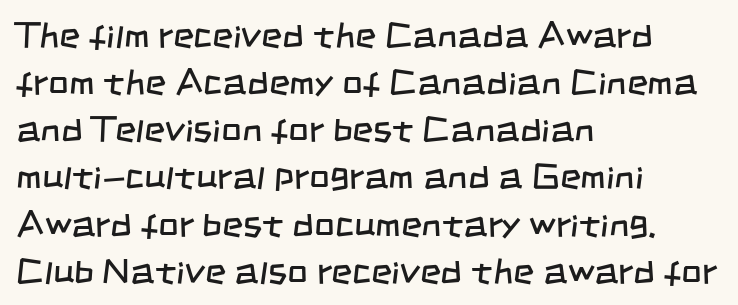
{"serif": "no", "bold": "no", "weight": "regular", "width": "condensed", "stroke_contrast": "low", "x_height": "large", "monospaced": "no", "underline": "no", "align": "left", "line_spacing": "normal", "line_spacing_ratio": 1.31, "letter_spacing": "normal", "letter_spacing_em": 0.0, "glyph_px": 36}
